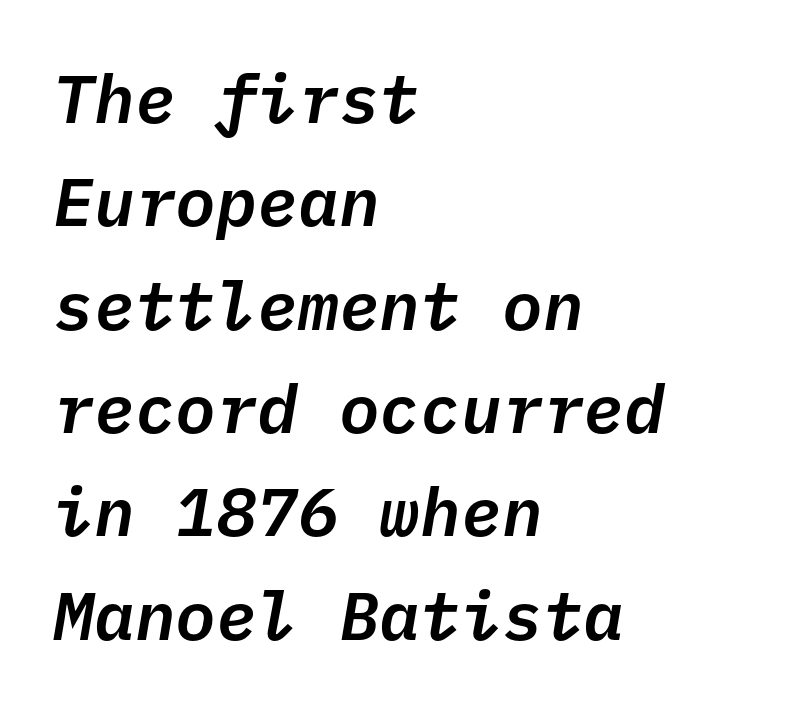
Q: Is the text italic (slanted)? A: Yes, it leans right by about 10 degrees.
Q: Is the text underlined? A: No.
Q: How is the paragraph aligned? A: Left-aligned.
Q: Is the spacing between letters normal or unusually wide? A: Normal.
Q: Is the spacing between lines tight, normal or loose? A: Normal.
Q: Width (condensed, normal, or wide)? A: Normal.
Q: Stroke contrast? A: Low.
Q: x-height? A: Medium.
Q: Monospaced? A: Yes.
